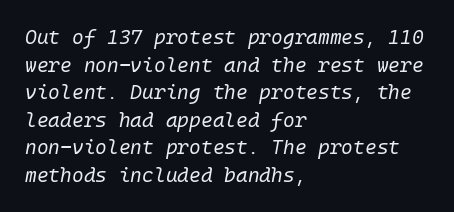
Q: Is the text bold? A: No.
Q: Is the text italic (slanted)? A: Yes, it leans right by about 10 degrees.
Q: Is the text underlined? A: No.
Q: How is the paragraph aligned? A: Left-aligned.
Q: Is the spacing between letters normal or unusually wide? A: Normal.
Q: Is the spacing between lines tight, normal or loose? A: Normal.
